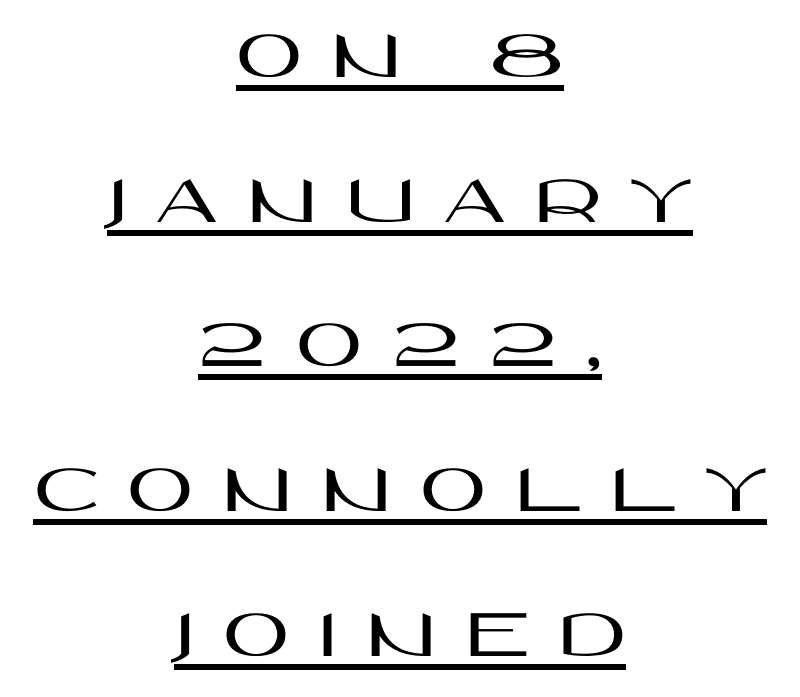
The image shows 72 px wide sans-serif type, upright; set centered, loose line spacing (2.01x), unusually wide letter spacing (+0.4 em), underlined; high stroke contrast and a large x-height.
